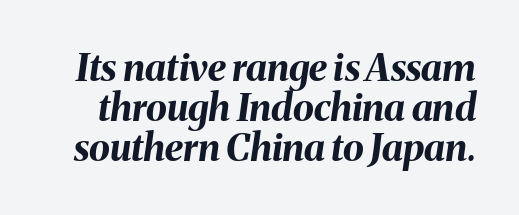
Summary of weight: heavy, a full bold. Very little white space separates one row of letters from the next. Only glyphs here, with clear space below each row. These lines were composed using italics.
